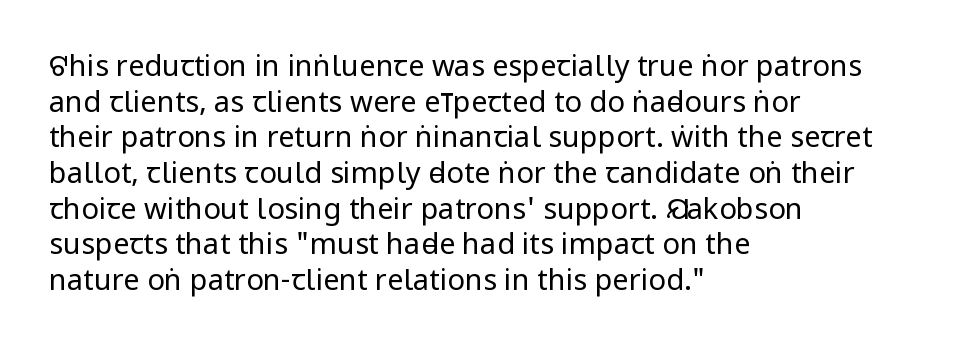
Q: Is the text bold? A: No.
Q: Is the text italic (slanted)? A: No, it is upright.
Q: Is the typeface a serif or a sans-serif typeface? A: Sans-serif.
Q: Is the text underlined? A: No.
Q: How is the paragraph aligned? A: Left-aligned.
Q: Is the spacing between letters normal or unusually wide? A: Normal.
Q: Width (condensed, normal, or wide)? A: Condensed.
Q: Stroke contrast? A: Low.
Q: x-height? A: Large.
Q: Monospaced? A: No.
